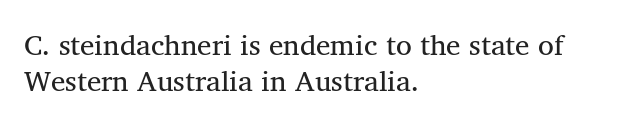
Q: Is the text bold? A: No.
Q: Is the text italic (slanted)? A: No, it is upright.
Q: Is the typeface a serif or a sans-serif typeface? A: Serif.
Q: Is the text underlined? A: No.
Q: How is the paragraph aligned? A: Left-aligned.
Q: Is the spacing between letters normal or unusually wide? A: Normal.
Q: Width (condensed, normal, or wide)? A: Normal.
Q: Stroke contrast? A: Medium.
Q: x-height? A: Medium.
Q: Monospaced? A: No.
